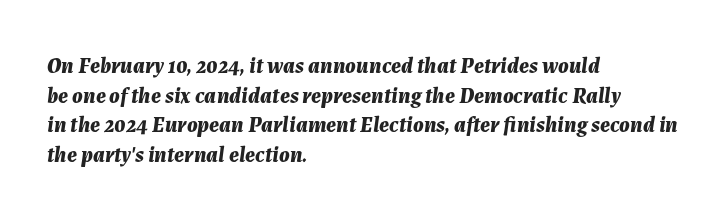
The leading is moderate, giving the passage an even texture. In CSS terms this would be text-align: left. Heavy-handed strokes throughout: this text is bold. This sample uses an oblique cut, with every glyph tilted off the vertical.
